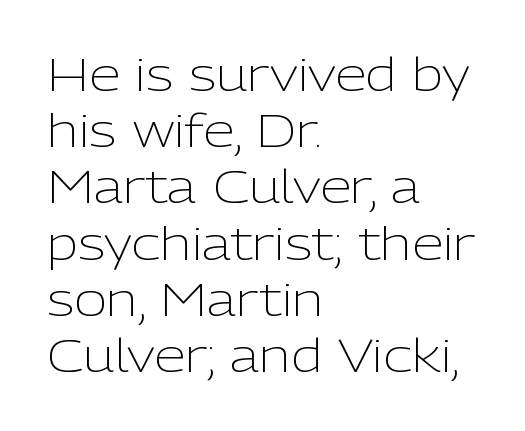
{"serif": "no", "italic": "no", "bold": "no", "weight": "light", "width": "normal", "stroke_contrast": "low", "x_height": "medium", "monospaced": "no", "underline": "no", "align": "left", "line_spacing": "normal", "line_spacing_ratio": 1.25, "letter_spacing": "normal", "letter_spacing_em": 0.0, "glyph_px": 45}
